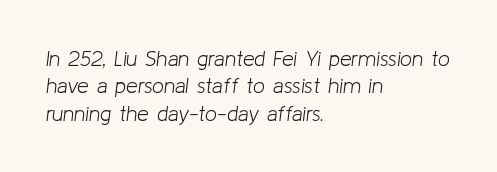
The image shows 21 px text type, italic (leaning right); set left-aligned, normal line spacing (1.3x), normal letter spacing, not underlined.
